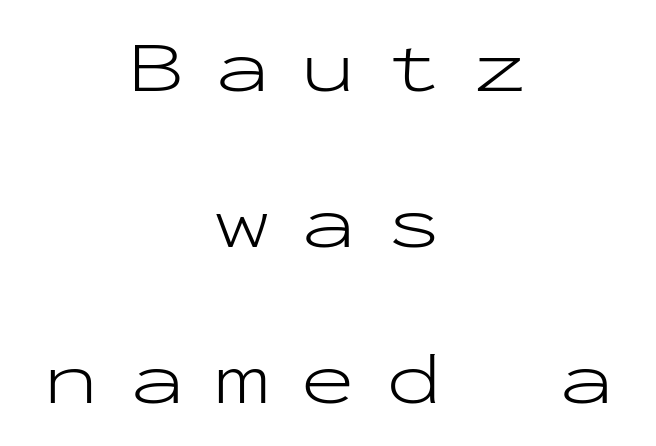
The image shows 74 px light, wide sans-serif type, upright, monospaced; set centered, loose line spacing (2.11x), unusually wide letter spacing (+0.41 em), not underlined; low stroke contrast and a medium x-height.
